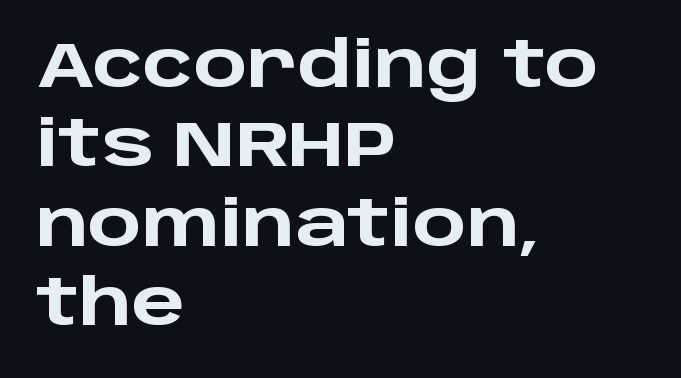
{"serif": "no", "italic": "no", "bold": "yes", "weight": "heavy", "width": "wide", "stroke_contrast": "low", "x_height": "large", "monospaced": "no", "underline": "no", "align": "left", "line_spacing": "normal", "line_spacing_ratio": 1.26, "letter_spacing": "normal", "letter_spacing_em": 0.0, "glyph_px": 63}
